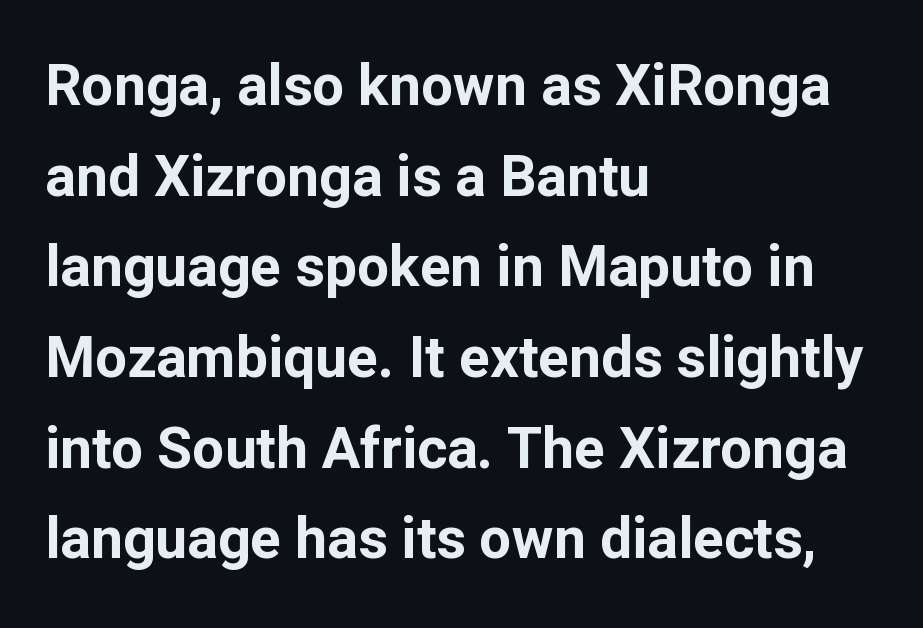
Q: Is the text bold? A: Yes.
Q: Is the text italic (slanted)? A: No, it is upright.
Q: Is the typeface a serif or a sans-serif typeface? A: Sans-serif.
Q: Is the text underlined? A: No.
Q: How is the paragraph aligned? A: Left-aligned.
Q: Is the spacing between letters normal or unusually wide? A: Normal.
Q: Is the spacing between lines tight, normal or loose? A: Normal.
Q: Width (condensed, normal, or wide)? A: Normal.
Q: Stroke contrast? A: Low.
Q: x-height? A: Medium.
Q: Monospaced? A: No.
